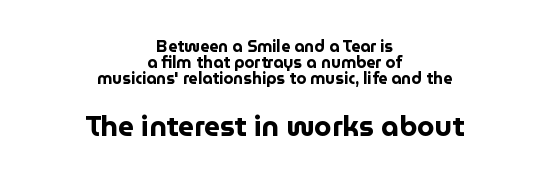
{"serif": "no", "italic": "no", "bold": "yes", "weight": "bold", "width": "normal", "stroke_contrast": "low", "x_height": "medium", "monospaced": "no", "underline": "no", "align": "center", "line_spacing": "tight", "line_spacing_ratio": 0.99, "letter_spacing": "normal", "letter_spacing_em": 0.0, "larger_block": "second", "size_ratio": 1.75, "glyph_px": 28}
